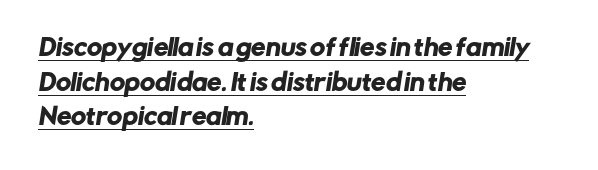
Q: Is the text underlined? A: Yes.
Q: How is the paragraph aligned? A: Left-aligned.
Q: Is the spacing between letters normal or unusually wide? A: Normal.
Q: Is the spacing between lines tight, normal or loose? A: Normal.
